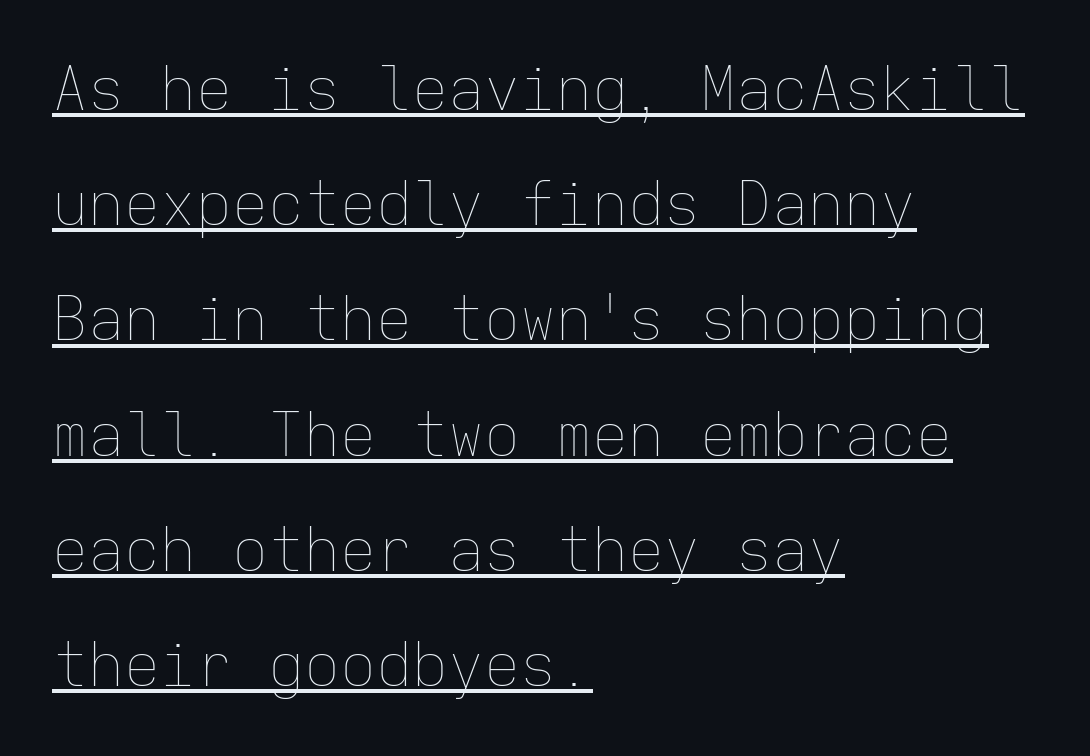
Each letter, wide or thin by design, is forced into the same width here. Quick note: underline on. Caption: face not bold, strokes unweighted. Unlike italic type, these characters show no tilt at all.
